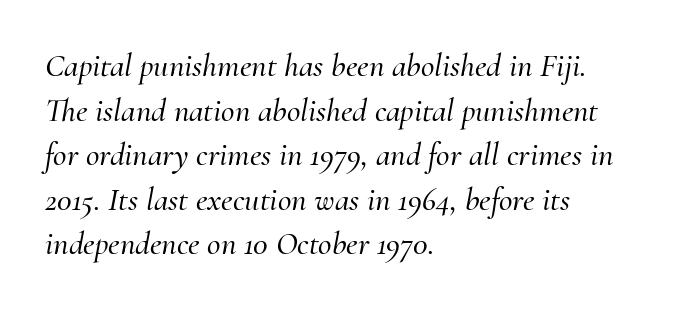
Nobody touched the tracking dial on this one. The rendering uses natural spacing where letterforms have individual widths. Each row of text sits above clean, open space. The face used here is seriffed, in the tradition of book romans. Interline gaps are of average width in this sample.
